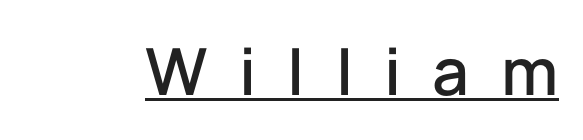
{"serif": "no", "italic": "no", "width": "normal", "stroke_contrast": "low", "x_height": "medium", "monospaced": "no", "underline": "yes", "letter_spacing": "wide", "letter_spacing_em": 0.48, "glyph_px": 65}
